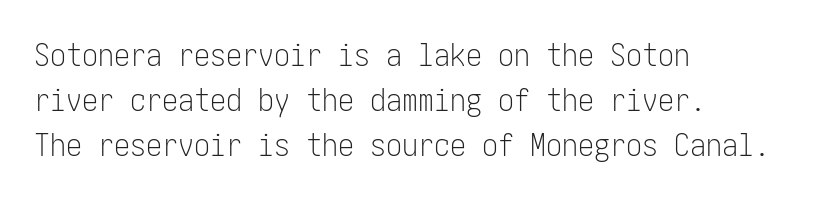
Q: Is the text bold? A: No.
Q: Is the text italic (slanted)? A: No, it is upright.
Q: Is the typeface a serif or a sans-serif typeface? A: Sans-serif.
Q: Is the text underlined? A: No.
Q: How is the paragraph aligned? A: Left-aligned.
Q: Is the spacing between letters normal or unusually wide? A: Normal.
Q: Is the spacing between lines tight, normal or loose? A: Normal.
Q: Width (condensed, normal, or wide)? A: Condensed.
Q: Stroke contrast? A: Low.
Q: x-height? A: Medium.
